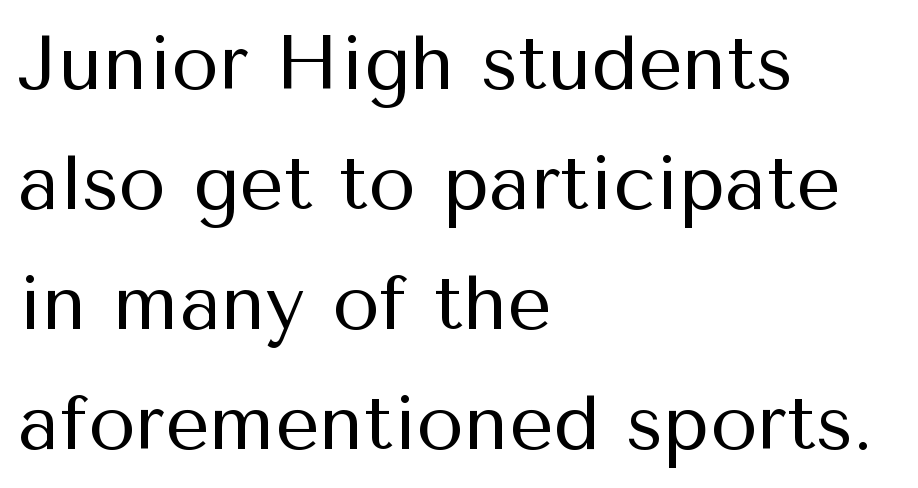
The image shows 77 px regular-weight sans-serif type, upright; set left-aligned, normal line spacing (1.56x), normal letter spacing, not underlined; medium stroke contrast and a medium x-height.
